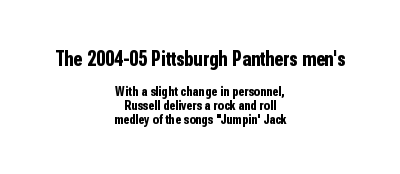
{"italic": "no", "bold": "yes", "underline": "no", "align": "center", "line_spacing": "tight", "line_spacing_ratio": 0.98, "letter_spacing": "normal", "letter_spacing_em": 0.0, "larger_block": "first", "size_ratio": 1.5, "glyph_px": 21}
